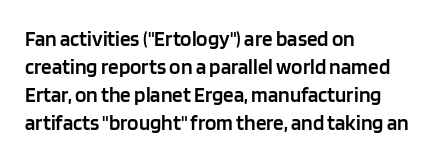
The axis of the letterforms is exactly vertical. The block of text has a typical density, with ordinary space between rows. Plain, unruled lines of type. Slightly chunky letters — semibold, I'd say, not full bold. Left-aligned paragraph, ragged on the right.
